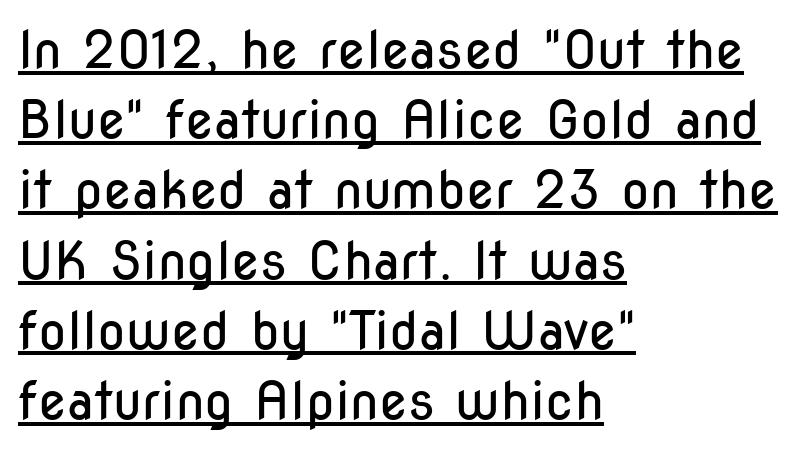
{"serif": "no", "italic": "no", "bold": "no", "weight": "regular", "width": "condensed", "stroke_contrast": "low", "x_height": "medium", "monospaced": "no", "underline": "yes", "align": "left", "line_spacing": "normal", "line_spacing_ratio": 1.35, "letter_spacing": "normal", "letter_spacing_em": 0.0, "glyph_px": 52}
